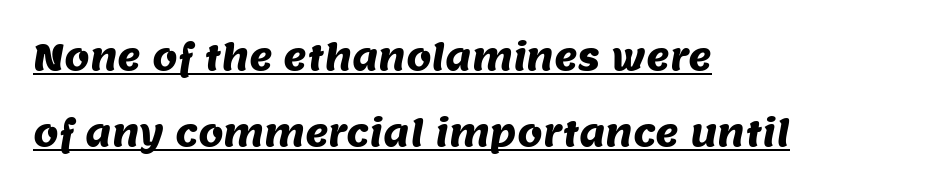
{"serif": "no", "width": "normal", "stroke_contrast": "medium", "x_height": "large", "monospaced": "no", "underline": "yes", "align": "left", "line_spacing": "loose", "line_spacing_ratio": 2.11, "letter_spacing": "normal", "letter_spacing_em": 0.0, "glyph_px": 36}
